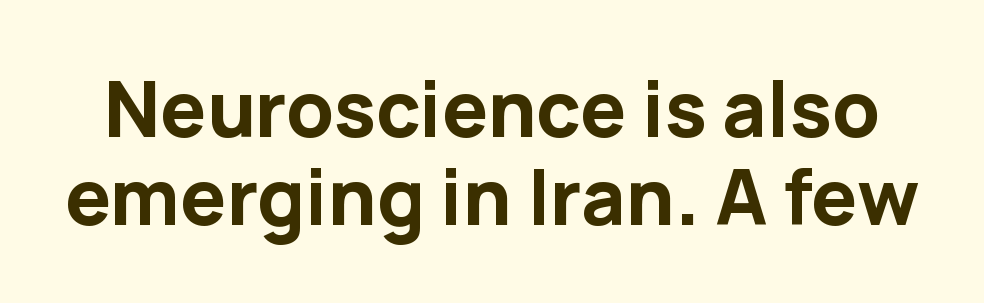
{"serif": "no", "italic": "no", "bold": "yes", "weight": "bold", "width": "normal", "stroke_contrast": "low", "x_height": "medium", "monospaced": "no", "underline": "no", "line_spacing": "tight", "line_spacing_ratio": 1.14, "letter_spacing": "normal", "letter_spacing_em": 0.0, "glyph_px": 77}
